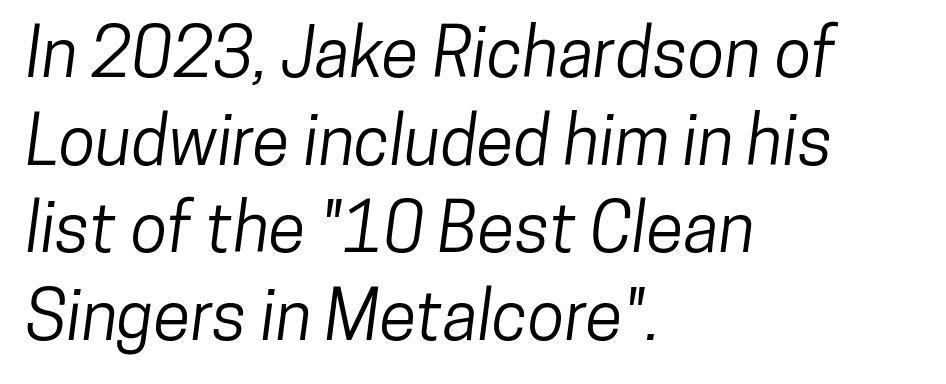
Q: Is the typeface a serif or a sans-serif typeface? A: Sans-serif.
Q: Is the text underlined? A: No.
Q: How is the paragraph aligned? A: Left-aligned.
Q: Is the spacing between letters normal or unusually wide? A: Normal.
Q: Is the spacing between lines tight, normal or loose? A: Normal.
Q: Width (condensed, normal, or wide)? A: Condensed.
Q: Stroke contrast? A: Low.
Q: x-height? A: Medium.
Q: Monospaced? A: No.
